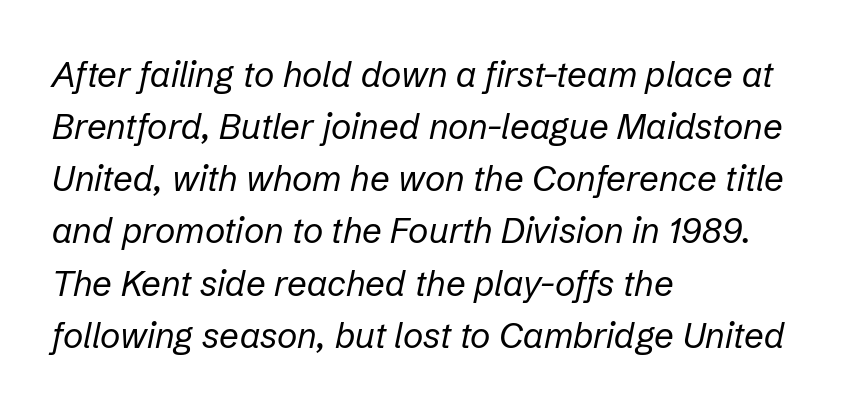
Q: Is the text bold? A: No.
Q: Is the text italic (slanted)? A: Yes, it leans right by about 12 degrees.
Q: Is the text underlined? A: No.
Q: How is the paragraph aligned? A: Left-aligned.
Q: Is the spacing between letters normal or unusually wide? A: Normal.
Q: Is the spacing between lines tight, normal or loose? A: Normal.
Q: Width (condensed, normal, or wide)? A: Normal.
Q: Stroke contrast? A: Low.
Q: x-height? A: Medium.
Q: Monospaced? A: No.
